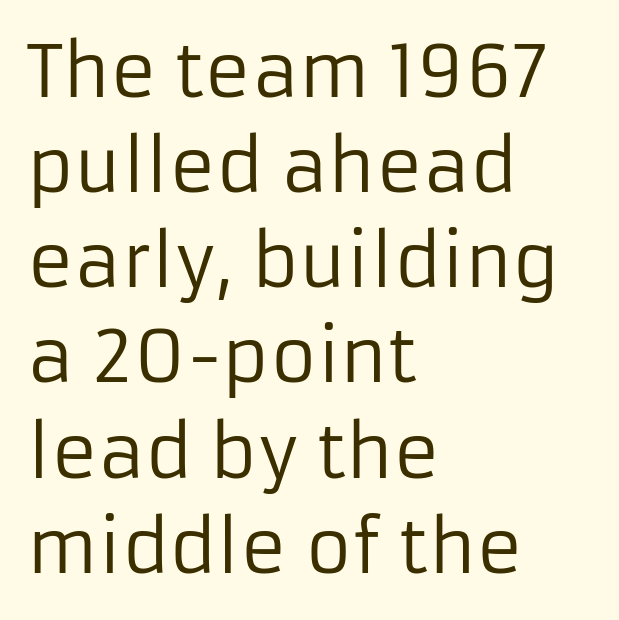
The image shows 71 px regular-weight sans-serif type, upright; set left-aligned, normal line spacing (1.34x), normal letter spacing, not underlined; low stroke contrast and a medium x-height.
